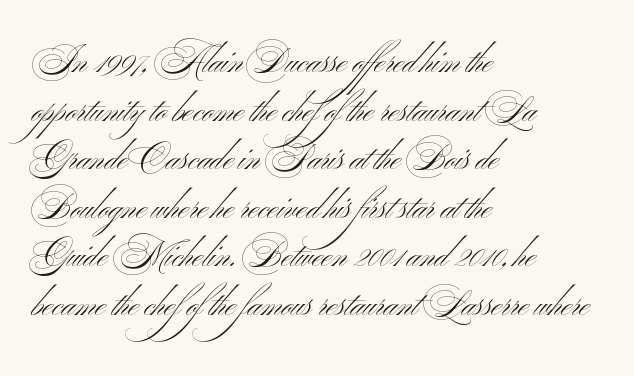
The image shows 34 px light, wide sans-serif type; set left-aligned, normal line spacing (1.43x), normal letter spacing, not underlined; medium stroke contrast and a small x-height.
